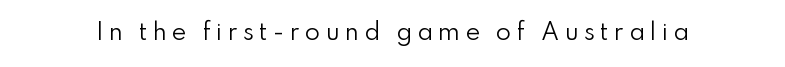
{"italic": "no", "bold": "no", "underline": "no", "letter_spacing": "wide", "letter_spacing_em": 0.24, "glyph_px": 22}
